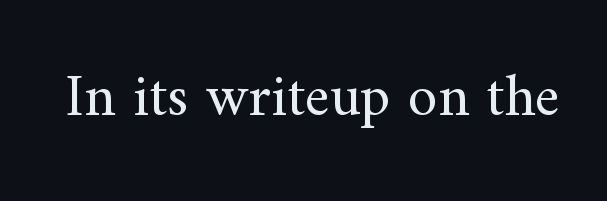
{"serif": "yes", "italic": "no", "bold": "no", "weight": "regular", "width": "normal", "stroke_contrast": "medium", "x_height": "small", "monospaced": "no", "underline": "no", "letter_spacing": "normal", "letter_spacing_em": 0.0, "glyph_px": 60}
